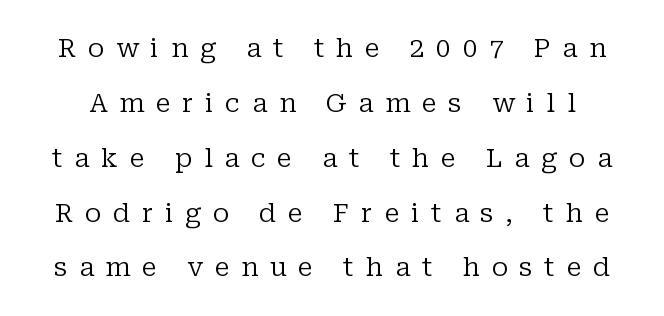
The image shows 26 px text type, upright; set loose line spacing (2.11x), unusually wide letter spacing (+0.45 em), not underlined.
